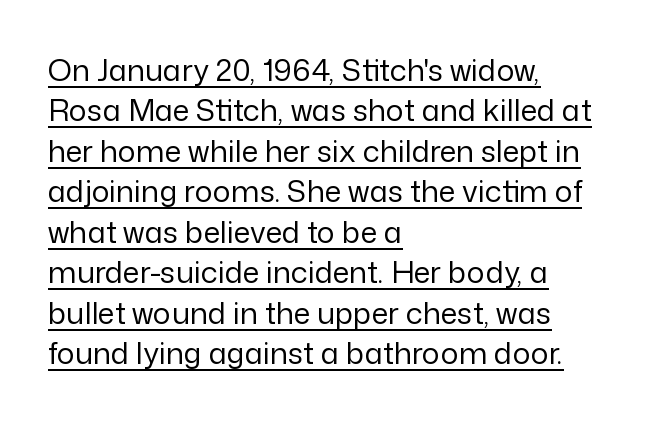
{"serif": "no", "italic": "no", "bold": "no", "weight": "regular", "width": "normal", "stroke_contrast": "low", "x_height": "medium", "monospaced": "no", "underline": "yes", "align": "left", "line_spacing": "normal", "line_spacing_ratio": 1.35, "letter_spacing": "normal", "letter_spacing_em": 0.0, "glyph_px": 30}
